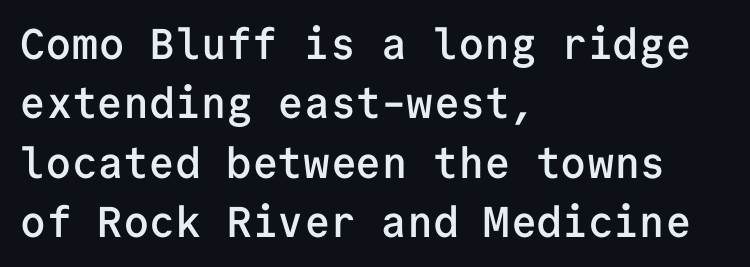
The image shows 43 px semibold sans-serif type, upright, monospaced; set left-aligned, normal line spacing (1.38x), normal letter spacing, not underlined; low stroke contrast and a medium x-height.
